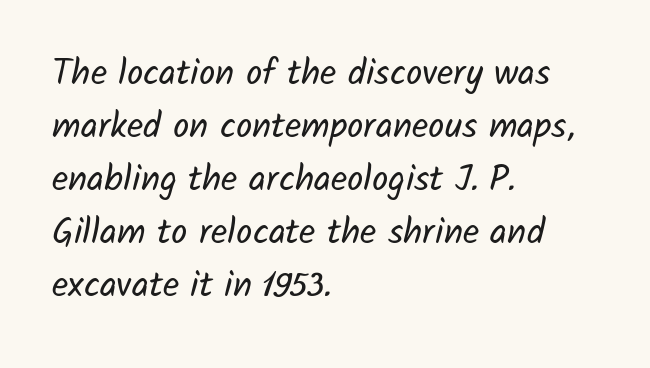
Q: Is the text bold? A: No.
Q: Is the typeface a serif or a sans-serif typeface? A: Sans-serif.
Q: Is the text underlined? A: No.
Q: How is the paragraph aligned? A: Left-aligned.
Q: Is the spacing between letters normal or unusually wide? A: Normal.
Q: Is the spacing between lines tight, normal or loose? A: Normal.
Q: Width (condensed, normal, or wide)? A: Normal.
Q: Stroke contrast? A: Low.
Q: x-height? A: Medium.
Q: Monospaced? A: No.
